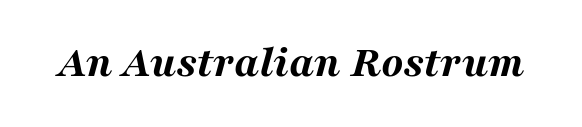
Q: Is the text bold? A: Yes.
Q: Is the text italic (slanted)? A: Yes, it leans right by about 16 degrees.
Q: Is the text underlined? A: No.
Q: Is the spacing between letters normal or unusually wide? A: Normal.
Q: Width (condensed, normal, or wide)? A: Wide.
Q: Stroke contrast? A: Medium.
Q: x-height? A: Medium.
Q: Monospaced? A: No.
